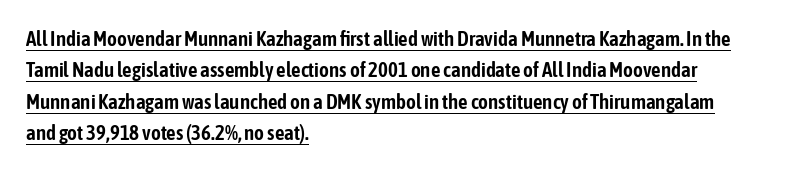
The image shows 21 px text type, upright; set left-aligned, normal line spacing (1.5x), normal letter spacing, underlined.
